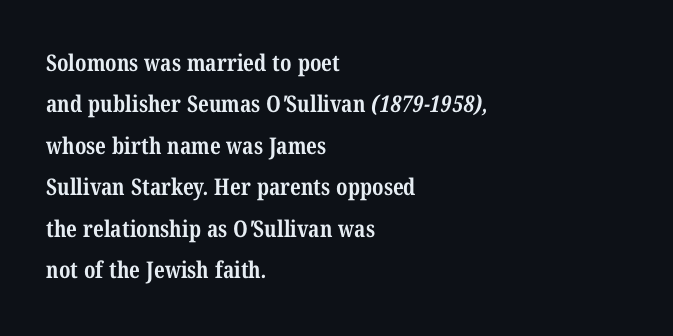
The image shows 23 px bold type; set left-aligned, line spacing 1.8x, normal letter spacing, not underlined.
